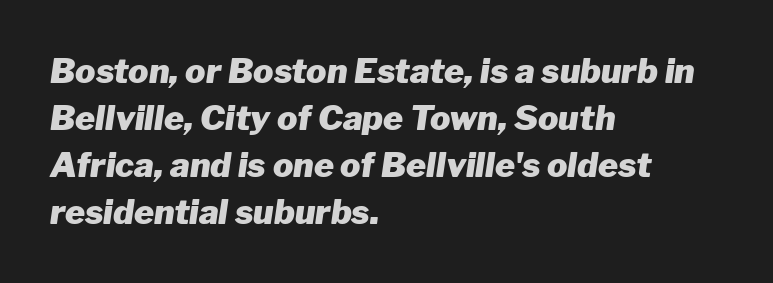
{"italic": "yes", "lean": "right", "slant_degrees": 8, "bold": "yes", "weight": "heavy", "width": "normal", "stroke_contrast": "low", "x_height": "medium", "monospaced": "no", "underline": "no", "align": "left", "line_spacing": "normal", "line_spacing_ratio": 1.38, "letter_spacing": "normal", "letter_spacing_em": 0.0, "glyph_px": 34}
